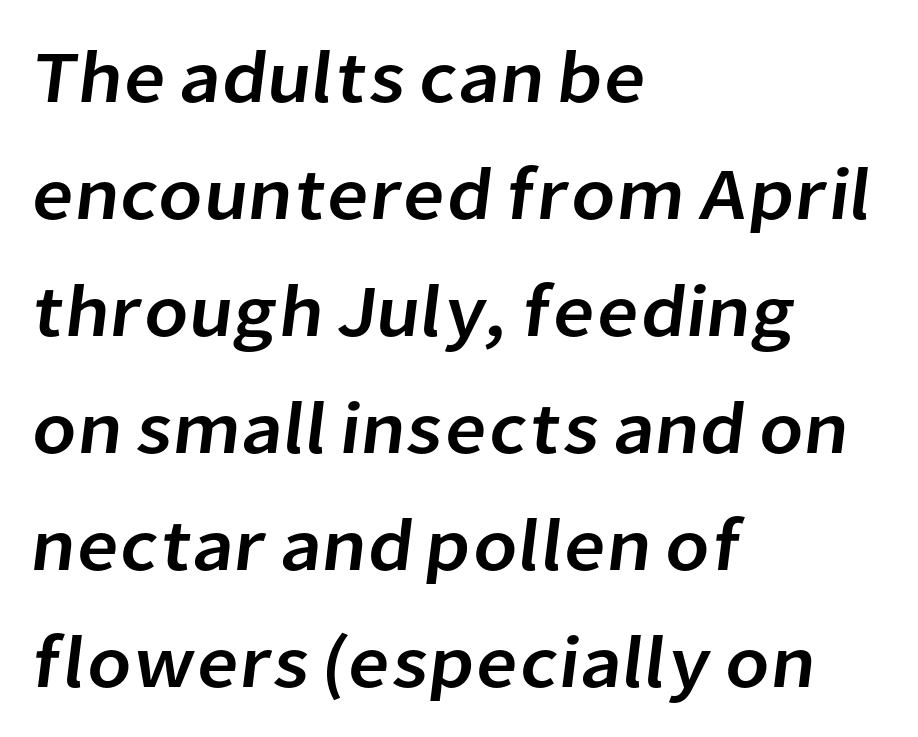
Q: Is the typeface a serif or a sans-serif typeface? A: Sans-serif.
Q: Is the text underlined? A: No.
Q: How is the paragraph aligned? A: Left-aligned.
Q: Is the spacing between letters normal or unusually wide? A: Normal.
Q: Is the spacing between lines tight, normal or loose? A: Normal.
Q: Width (condensed, normal, or wide)? A: Normal.
Q: Stroke contrast? A: Low.
Q: x-height? A: Medium.
Q: Monospaced? A: No.
